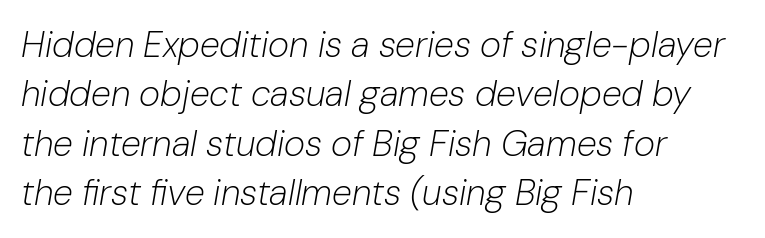
{"italic": "yes", "lean": "right", "slant_degrees": 10, "bold": "no", "weight": "light", "width": "normal", "stroke_contrast": "low", "x_height": "medium", "monospaced": "no", "underline": "no", "align": "left", "line_spacing": "normal", "line_spacing_ratio": 1.37, "letter_spacing": "normal", "letter_spacing_em": 0.0, "glyph_px": 36}
